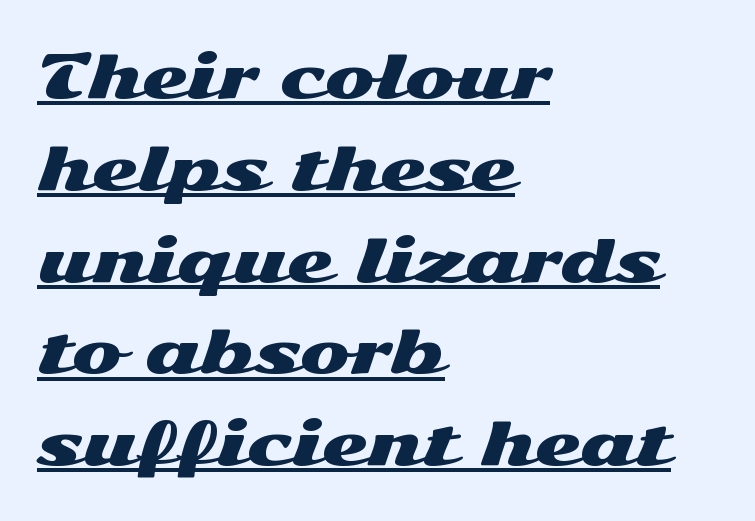
The rows are spaced the way most documents space them. Do the characters align in a grid? No, the font is proportional. Students, note that the glyphs here touch the page at normal intervals. A classic flush-left, rag-right setting is used for this passage.
